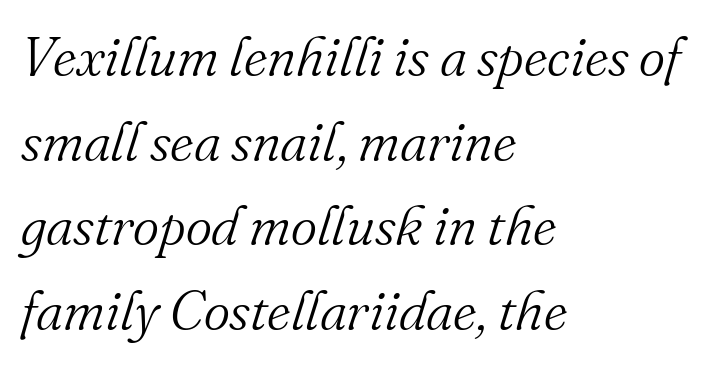
The typesetter chose a ragged-right arrangement here. The lettering tilts uniformly, giving the passage an italic look. Each new line begins a customary step beneath the previous one. Old-style or modern, the face here clearly has serifs.
